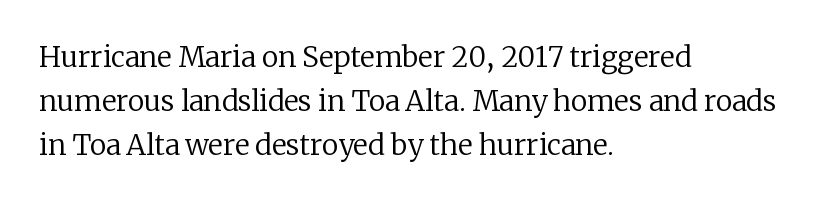
Q: Is the text bold? A: No.
Q: Is the text italic (slanted)? A: No, it is upright.
Q: Is the typeface a serif or a sans-serif typeface? A: Serif.
Q: Is the text underlined? A: No.
Q: How is the paragraph aligned? A: Left-aligned.
Q: Is the spacing between letters normal or unusually wide? A: Normal.
Q: Is the spacing between lines tight, normal or loose? A: Normal.
Q: Width (condensed, normal, or wide)? A: Normal.
Q: Stroke contrast? A: Low.
Q: x-height? A: Medium.
Q: Monospaced? A: No.
